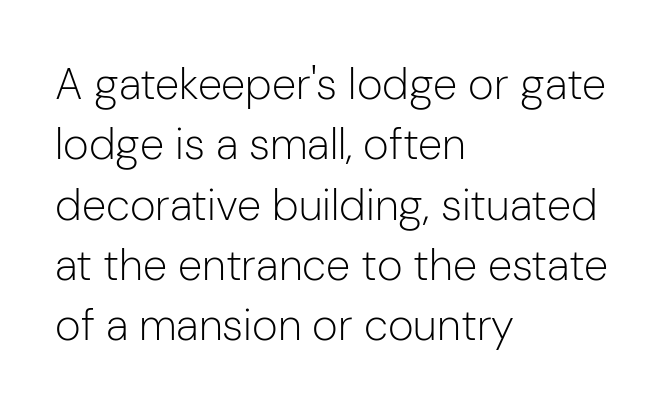
How are the letters spaced? Ordinarily, with no added tracking. The type sits square on the baseline with zero lean. The letters advance in unequal steps, a hallmark of proportional type. Glance below the letters and you will spot only blank space. These glyphs show unthickened strokes, regular width or finer.
